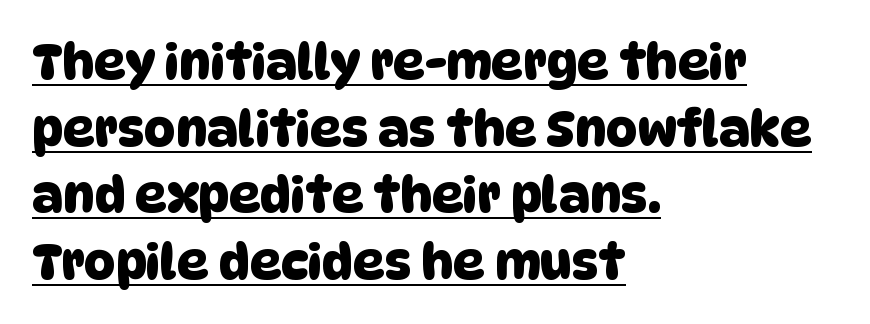
The image shows 49 px sans-serif type; set left-aligned, normal line spacing (1.36x), normal letter spacing, underlined; low stroke contrast and a large x-height.
